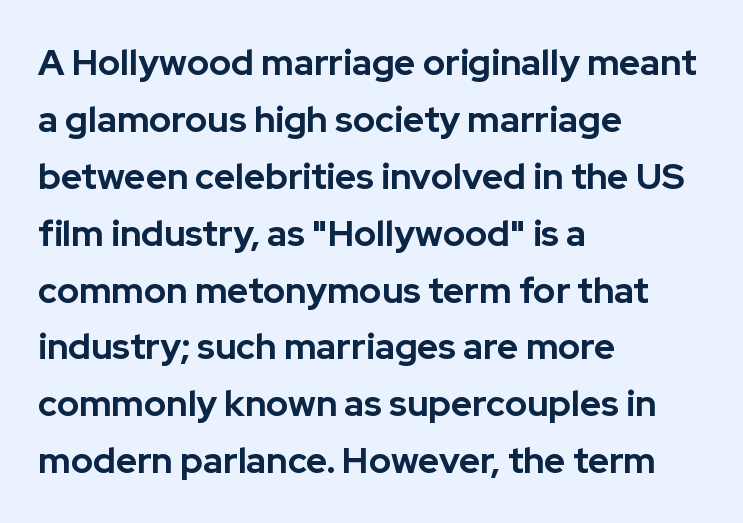
It's the straight-up-and-down kind of type. The strip under each line holds only bare page. The text was rendered using a sans face with plain stroke endings. The line texture is even and compact thanks to regular tracking. Stroke thickness is high; the sample reads as a true bold.
